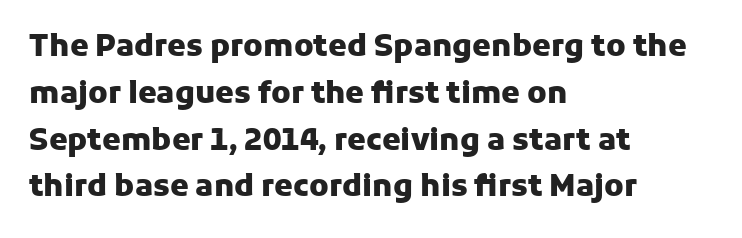
The image shows 30 px heavy sans-serif type, upright; set left-aligned, normal line spacing (1.56x), normal letter spacing, not underlined; low stroke contrast and a medium x-height.
